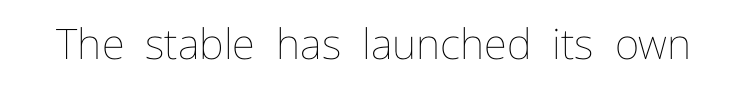
Q: Is the text bold? A: No.
Q: Is the text italic (slanted)? A: No, it is upright.
Q: Is the text underlined? A: No.
Q: Is the spacing between letters normal or unusually wide? A: Normal.
Q: Width (condensed, normal, or wide)? A: Normal.
Q: Stroke contrast? A: Low.
Q: x-height? A: Medium.
Q: Monospaced? A: No.
